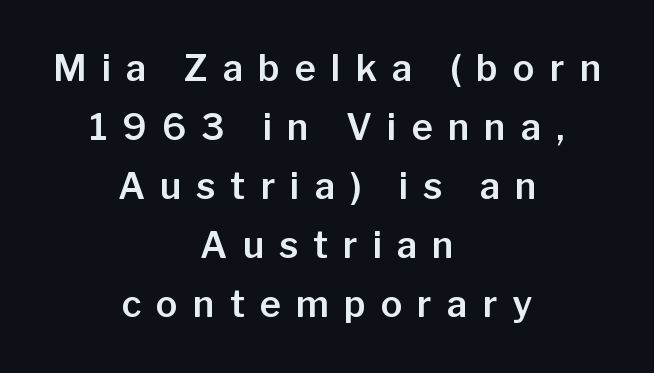
Casual observation: everything's sitting right in the middle. If you drew a line through each stem, it would be perfectly vertical. Look at the bottom of the vertical strokes: they stop flat, with no serifs. The letterforms stand isolated, each surrounded by extra space. Descenders are the only things crossing below the line. These lines sit exactly where default settings would place them.
